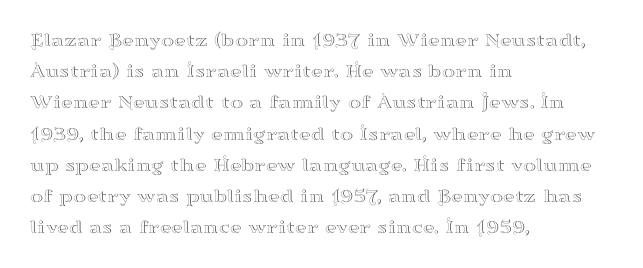
Q: Is the text italic (slanted)? A: No, it is upright.
Q: Is the text underlined? A: No.
Q: How is the paragraph aligned? A: Left-aligned.
Q: Is the spacing between letters normal or unusually wide? A: Normal.
Q: Is the spacing between lines tight, normal or loose? A: Normal.
